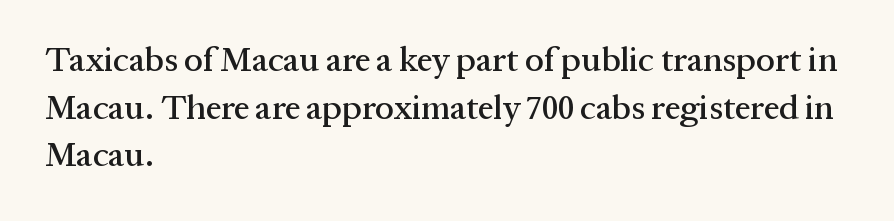
Q: Is the text italic (slanted)? A: No, it is upright.
Q: Is the typeface a serif or a sans-serif typeface? A: Serif.
Q: Is the text underlined? A: No.
Q: How is the paragraph aligned? A: Left-aligned.
Q: Is the spacing between letters normal or unusually wide? A: Normal.
Q: Is the spacing between lines tight, normal or loose? A: Normal.
Q: Width (condensed, normal, or wide)? A: Normal.
Q: Stroke contrast? A: Medium.
Q: x-height? A: Medium.
Q: Monospaced? A: No.
